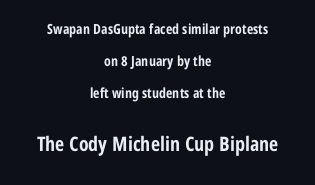
{"italic": "no", "bold": "yes", "underline": "no", "align": "center", "line_spacing": "loose", "line_spacing_ratio": 2.29, "letter_spacing": "normal", "letter_spacing_em": 0.0, "larger_block": "second", "size_ratio": 1.43, "glyph_px": 20}
